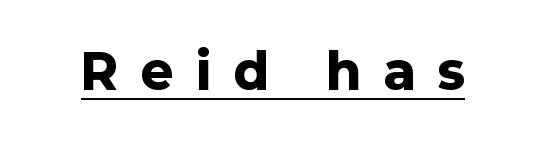
{"serif": "no", "italic": "no", "bold": "yes", "weight": "heavy", "width": "normal", "stroke_contrast": "low", "x_height": "medium", "monospaced": "no", "underline": "yes", "letter_spacing": "wide", "letter_spacing_em": 0.47, "glyph_px": 49}
